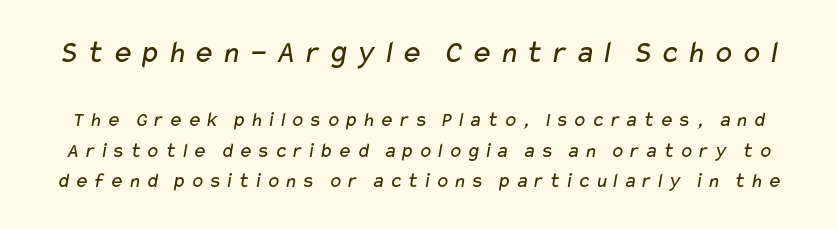
The image shows 32 px regular-weight, wide sans-serif type; set normal line spacing (1.47x), not underlined; the first (top) block is 1.52x larger; low stroke contrast and a medium x-height.
